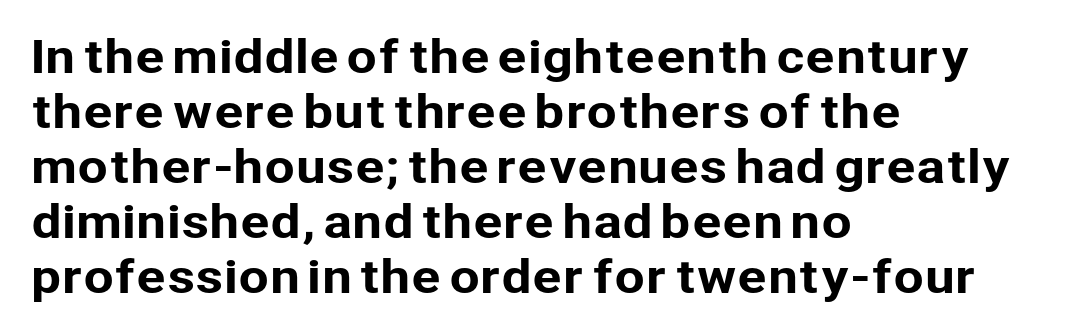
The image shows 44 px sans-serif type, upright; set left-aligned, normal line spacing (1.25x), normal letter spacing, not underlined; low stroke contrast and a medium x-height.
